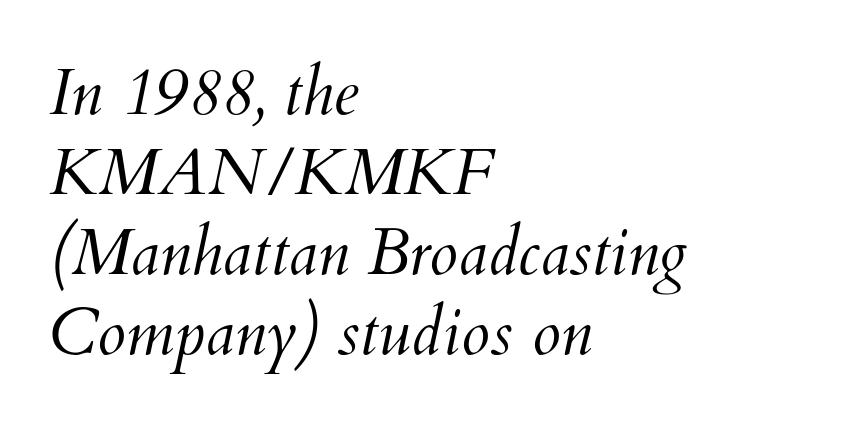
Q: Is the text bold? A: No.
Q: Is the text italic (slanted)? A: Yes, it leans right by about 12 degrees.
Q: Is the text underlined? A: No.
Q: How is the paragraph aligned? A: Left-aligned.
Q: Is the spacing between letters normal or unusually wide? A: Normal.
Q: Width (condensed, normal, or wide)? A: Normal.
Q: Stroke contrast? A: Medium.
Q: x-height? A: Small.
Q: Monospaced? A: No.
